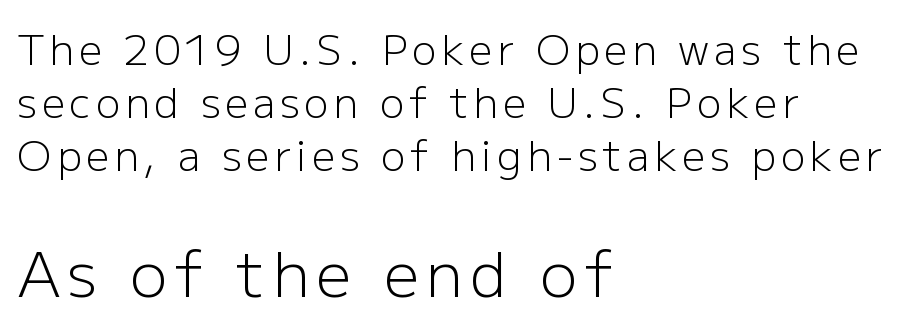
{"serif": "no", "italic": "no", "bold": "no", "weight": "light", "width": "normal", "stroke_contrast": "low", "x_height": "medium", "monospaced": "no", "underline": "no", "align": "left", "line_spacing": "normal", "line_spacing_ratio": 1.29, "larger_block": "second", "size_ratio": 1.51, "glyph_px": 62}
